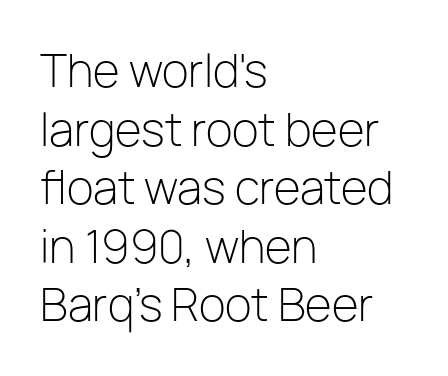
{"serif": "no", "italic": "no", "bold": "no", "weight": "light", "width": "normal", "stroke_contrast": "low", "x_height": "medium", "monospaced": "no", "underline": "no", "align": "left", "line_spacing": "normal", "line_spacing_ratio": 1.33, "letter_spacing": "normal", "letter_spacing_em": 0.0, "glyph_px": 44}
